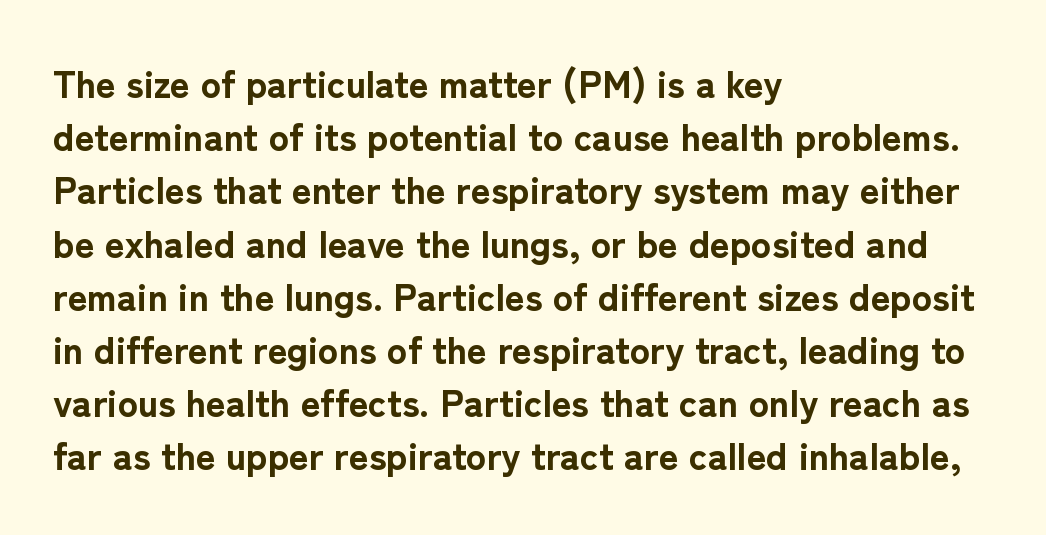
{"serif": "no", "italic": "no", "bold": "yes", "weight": "bold", "width": "normal", "stroke_contrast": "low", "x_height": "medium", "monospaced": "no", "underline": "no", "align": "left", "line_spacing": "normal", "line_spacing_ratio": 1.4, "letter_spacing": "normal", "letter_spacing_em": 0.0, "glyph_px": 38}
